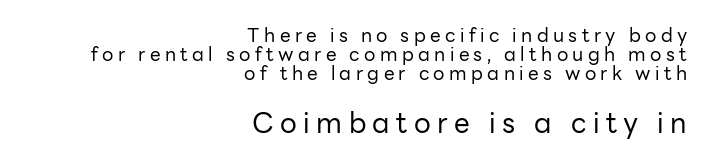
{"serif": "no", "italic": "no", "bold": "no", "weight": "regular", "width": "normal", "stroke_contrast": "low", "x_height": "medium", "monospaced": "no", "underline": "no", "align": "right", "line_spacing": "tight", "line_spacing_ratio": 1.01, "letter_spacing": "wide", "letter_spacing_em": 0.23, "larger_block": "second", "size_ratio": 1.47, "glyph_px": 28}
